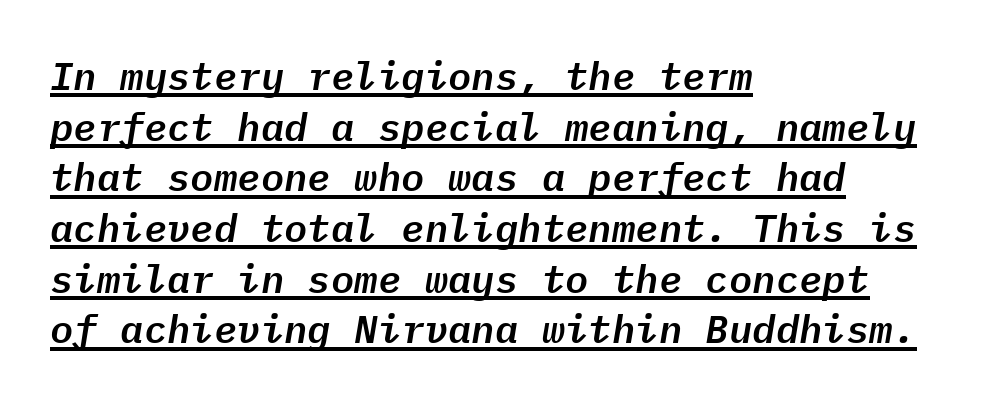
The image shows 39 px text type, italic (leaning right), monospaced; set left-aligned, normal line spacing (1.3x), normal letter spacing, underlined; low stroke contrast and a medium x-height.
